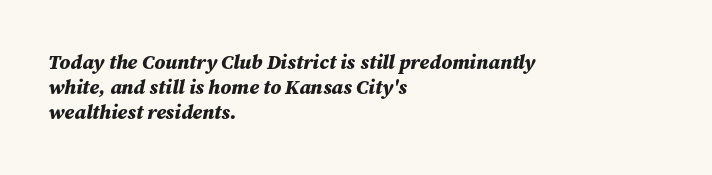
Q: Is the text bold? A: Yes.
Q: Is the text italic (slanted)? A: Yes, it leans right by about 12 degrees.
Q: Is the text underlined? A: No.
Q: How is the paragraph aligned? A: Left-aligned.
Q: Is the spacing between letters normal or unusually wide? A: Normal.
Q: Is the spacing between lines tight, normal or loose? A: Normal.
